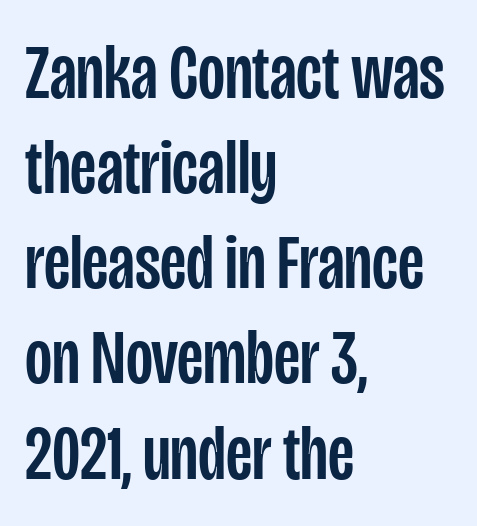
Is this a fixed-width face? No — the glyphs have proportional, varying widths. Observe the ordinary spacing: letters are neighbours, not strangers. Where is the straight margin? On the left. Italic: no, the glyphs are upright roman. A typesetter would label this face a sans.
